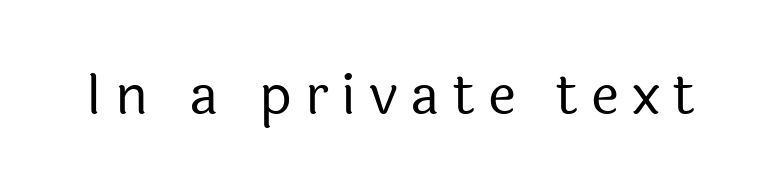
Q: Is the text bold? A: No.
Q: Is the text italic (slanted)? A: No, it is upright.
Q: Is the typeface a serif or a sans-serif typeface? A: Sans-serif.
Q: Is the text underlined? A: No.
Q: Is the spacing between letters normal or unusually wide? A: Unusually wide.
Q: Width (condensed, normal, or wide)? A: Normal.
Q: x-height? A: Medium.
Q: Monospaced? A: No.
